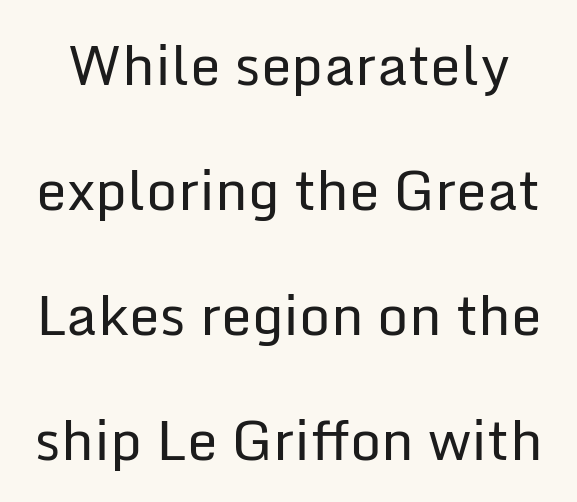
Q: Is the text bold? A: No.
Q: Is the text italic (slanted)? A: No, it is upright.
Q: Is the typeface a serif or a sans-serif typeface? A: Sans-serif.
Q: Is the text underlined? A: No.
Q: Is the spacing between letters normal or unusually wide? A: Normal.
Q: Is the spacing between lines tight, normal or loose? A: Loose.
Q: Width (condensed, normal, or wide)? A: Normal.
Q: Stroke contrast? A: Low.
Q: x-height? A: Medium.
Q: Monospaced? A: No.
